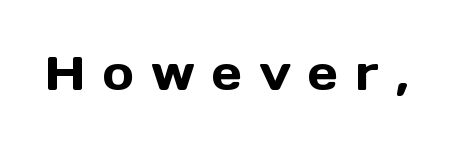
Q: Is the text italic (slanted)? A: No, it is upright.
Q: Is the typeface a serif or a sans-serif typeface? A: Sans-serif.
Q: Is the text underlined? A: No.
Q: Is the spacing between letters normal or unusually wide? A: Unusually wide.
Q: Width (condensed, normal, or wide)? A: Normal.
Q: x-height? A: Medium.
Q: Monospaced? A: No.
